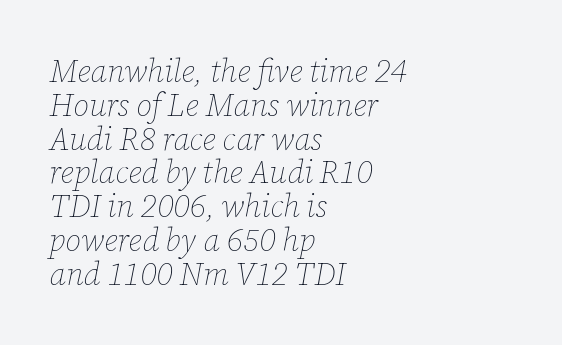
{"italic": "yes", "lean": "right", "slant_degrees": 12, "bold": "no", "weight": "thin", "width": "normal", "stroke_contrast": "low", "x_height": "medium", "monospaced": "no", "underline": "no", "align": "left", "line_spacing": "tight", "line_spacing_ratio": 1.09, "letter_spacing": "normal", "letter_spacing_em": 0.0, "glyph_px": 31}
